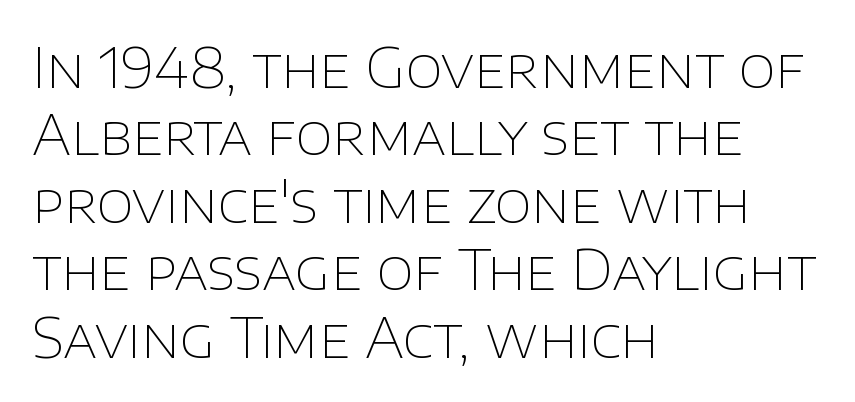
The image shows 54 px thin sans-serif type, upright; set left-aligned, normal line spacing (1.25x), normal letter spacing, not underlined; low stroke contrast and a large x-height.
